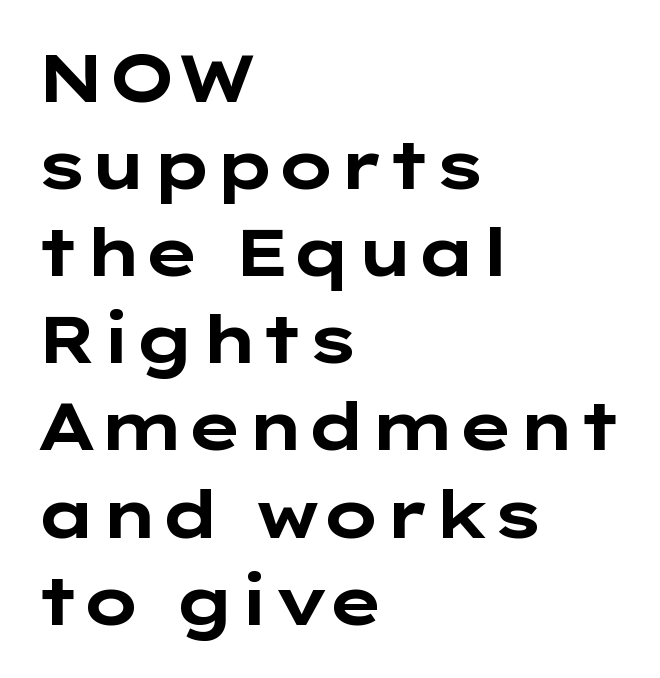
The image shows 66 px bold, wide sans-serif type, upright; set left-aligned, normal line spacing (1.32x), normal letter spacing, not underlined; low stroke contrast and a medium x-height.
